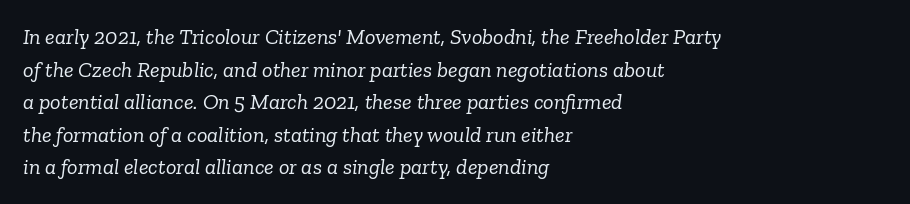
If you drew a line through each stem, it would be angled. The space beneath each line is pristine and unruled. Interline gaps are of average width in this sample. The ragged edge is on the right, which tells us the setting is flush left. The passage shown is not bold in any degree. Characters follow at the spacing the type designer built in.
